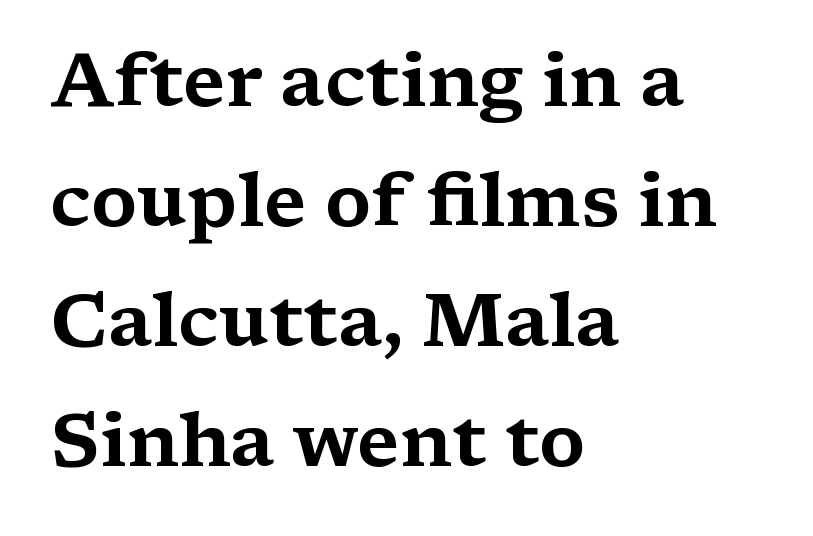
{"serif": "yes", "italic": "no", "width": "wide", "stroke_contrast": "medium", "x_height": "medium", "monospaced": "no", "underline": "no", "align": "left", "line_spacing": "normal", "line_spacing_ratio": 1.6, "letter_spacing": "normal", "letter_spacing_em": 0.0, "glyph_px": 75}
